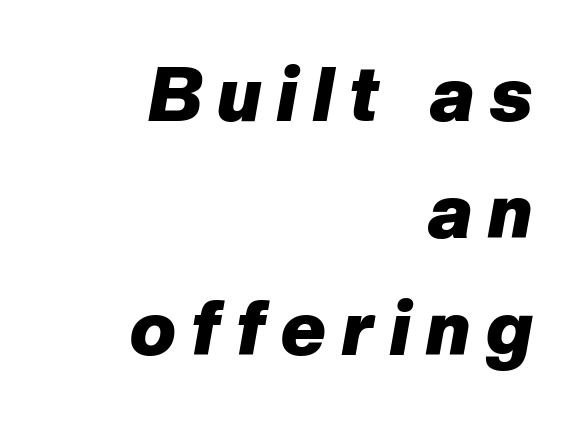
The image shows 76 px heavy type, italic (leaning right); set right-aligned, normal line spacing (1.54x), unusually wide letter spacing (+0.21 em), not underlined; low stroke contrast and a medium x-height.
